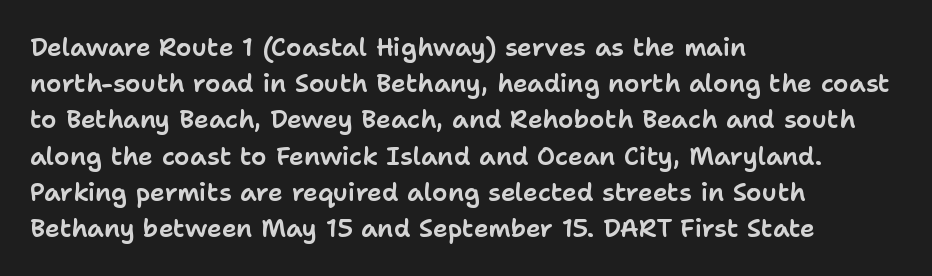
Q: Is the text italic (slanted)? A: No, it is upright.
Q: Is the text underlined? A: No.
Q: How is the paragraph aligned? A: Left-aligned.
Q: Is the spacing between letters normal or unusually wide? A: Normal.
Q: Is the spacing between lines tight, normal or loose? A: Normal.
